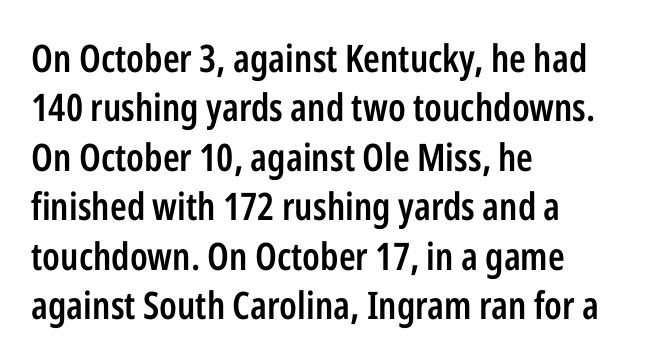
Proportional: the letters do not fall into vertical columns. These lines are composed in type without serifs. Type without underlining. The specimen reads as upright at a glance. What weight is shown? A semibold, between regular and bold. A classic flush-left, rag-right setting is used for this passage.
